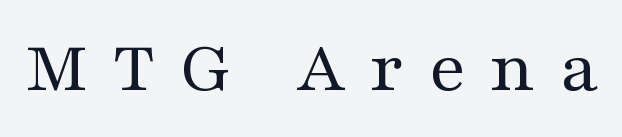
The image shows 75 px regular-weight, wide serif type, upright; set unusually wide letter spacing (+0.32 em), not underlined; medium stroke contrast and a medium x-height.
